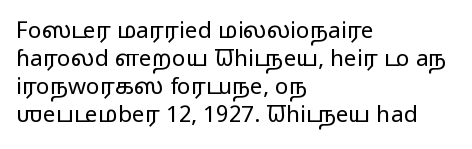
Every stem runs plumb, perpendicular to the baseline. Layout note: lines flush left. Decoration check: the copy has no underline. Short note: letters normally spaced.
